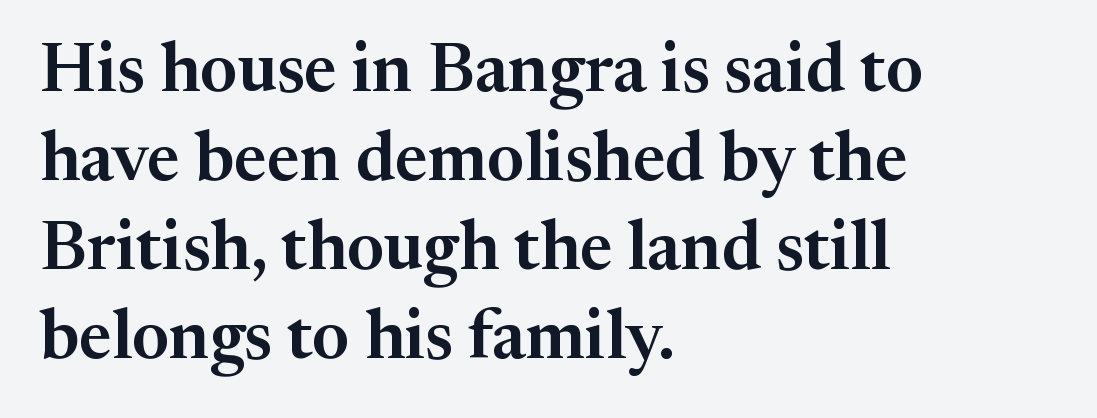
The image shows 69 px serif type, upright; set left-aligned, normal line spacing (1.29x), normal letter spacing, not underlined; medium stroke contrast and a medium x-height.
